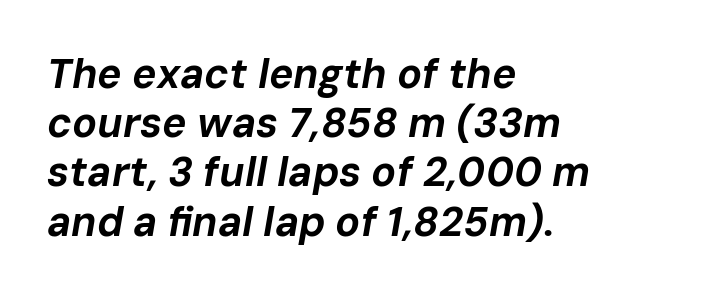
Q: Is the text bold? A: Yes.
Q: Is the text italic (slanted)? A: Yes, it leans right by about 10 degrees.
Q: Is the text underlined? A: No.
Q: How is the paragraph aligned? A: Left-aligned.
Q: Is the spacing between letters normal or unusually wide? A: Normal.
Q: Width (condensed, normal, or wide)? A: Normal.
Q: Stroke contrast? A: Low.
Q: x-height? A: Medium.
Q: Monospaced? A: No.
